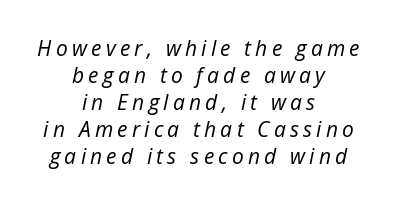
Just letters on the line, the space beneath them empty. The letters are slanted; this is an italic face. Stem width sits at or under what a default text font uses. These lines are centered, leaving both edges ragged. What stands out about the letter spacing? Its width — letters are far apart.
